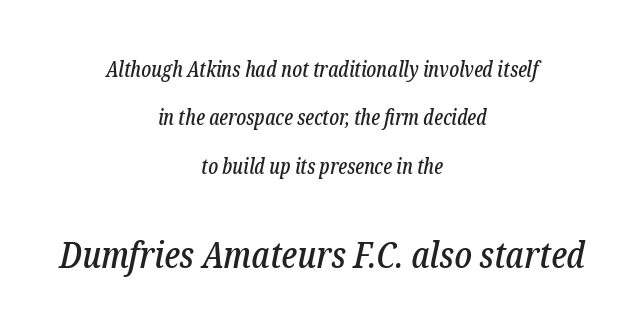
Underline: absent. Serif or sans? Serif — the stroke terminals have little feet. The rendering applies a slant to the glyphs. Reading down the column, the eye jumps a long way to each next line.
